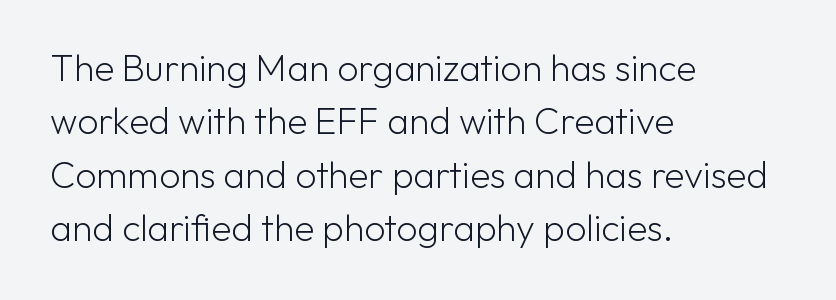
The image shows 37 px light sans-serif type, upright; set left-aligned, normal line spacing (1.44x), normal letter spacing, not underlined; low stroke contrast and a medium x-height.
